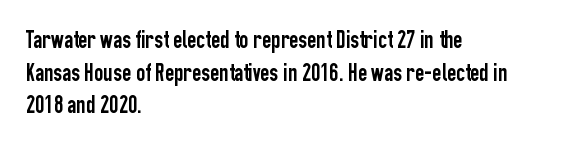
The image shows 25 px text type, upright; set left-aligned, normal line spacing (1.31x), normal letter spacing, not underlined.
